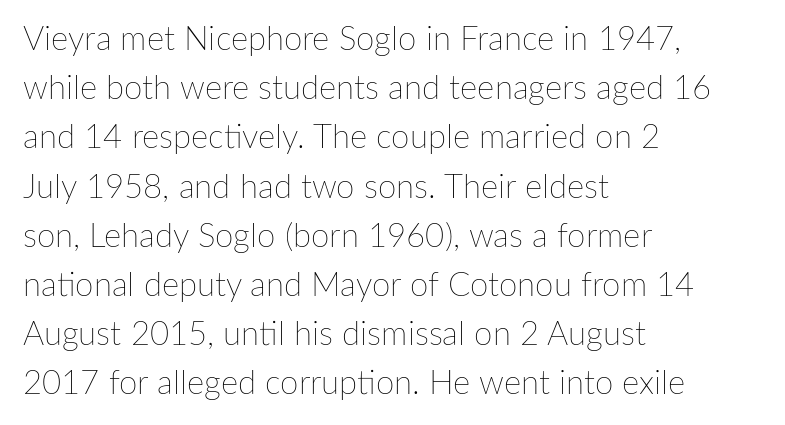
Q: Is the text bold? A: No.
Q: Is the text italic (slanted)? A: No, it is upright.
Q: Is the text underlined? A: No.
Q: How is the paragraph aligned? A: Left-aligned.
Q: Is the spacing between letters normal or unusually wide? A: Normal.
Q: Is the spacing between lines tight, normal or loose? A: Normal.
Q: Width (condensed, normal, or wide)? A: Normal.
Q: Stroke contrast? A: Low.
Q: x-height? A: Medium.
Q: Monospaced? A: No.
